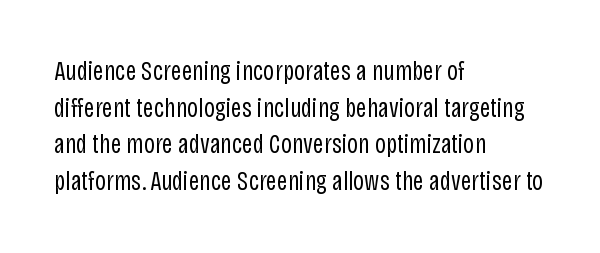
{"italic": "no", "bold": "no", "underline": "no", "align": "left", "line_spacing": "normal", "line_spacing_ratio": 1.36, "letter_spacing": "normal", "letter_spacing_em": 0.0, "glyph_px": 27}
